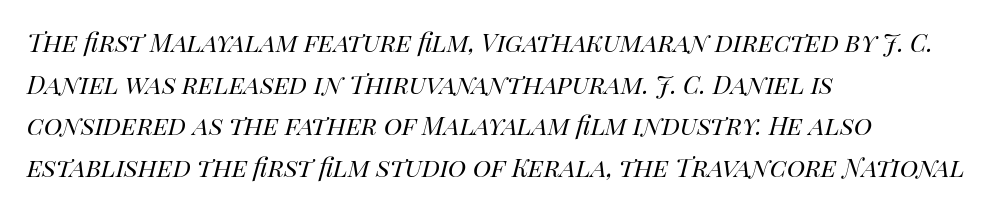
The image shows 31 px regular-weight type, italic (leaning right); set left-aligned, normal line spacing (1.34x), normal letter spacing, not underlined; high stroke contrast and a large x-height.
